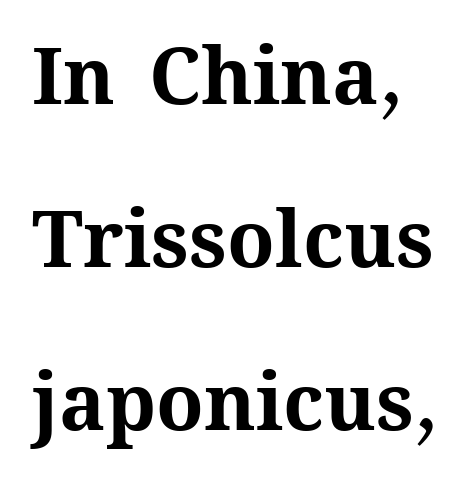
{"italic": "no", "bold": "yes", "weight": "bold", "width": "normal", "stroke_contrast": "medium", "x_height": "medium", "monospaced": "no", "underline": "no", "line_spacing": "loose", "line_spacing_ratio": 2.09, "letter_spacing": "normal", "letter_spacing_em": 0.0, "glyph_px": 78}
